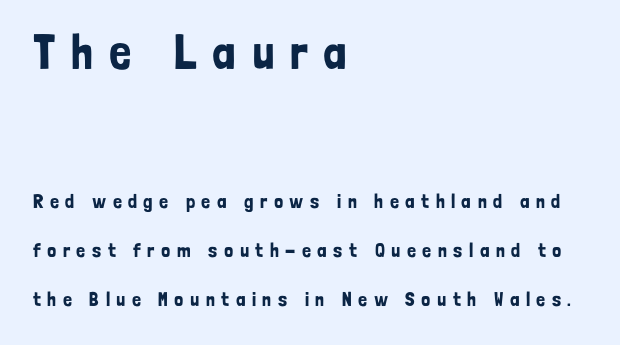
Q: Is the text italic (slanted)? A: No, it is upright.
Q: Is the typeface a serif or a sans-serif typeface? A: Sans-serif.
Q: Is the text underlined? A: No.
Q: How is the paragraph aligned? A: Left-aligned.
Q: Is the spacing between letters normal or unusually wide? A: Unusually wide.
Q: Is the spacing between lines tight, normal or loose? A: Loose.
Q: Which block of text is set in a larger size, the first (top) or the second (bottom)? A: The first (top) one.
Q: Width (condensed, normal, or wide)? A: Condensed.
Q: Stroke contrast? A: Low.
Q: x-height? A: Medium.
Q: Monospaced? A: No.
